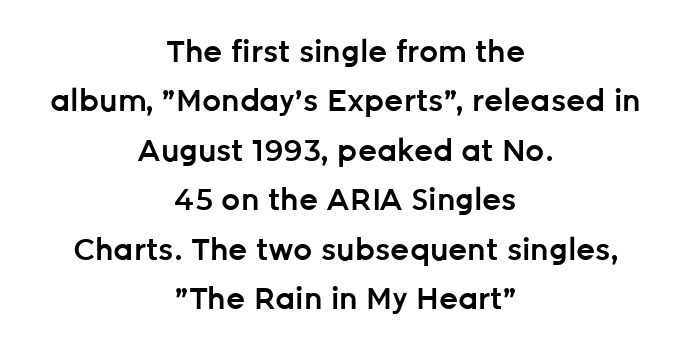
{"serif": "no", "italic": "no", "bold": "semi", "weight": "semibold", "width": "normal", "stroke_contrast": "low", "x_height": "medium", "monospaced": "no", "underline": "no", "align": "center", "line_spacing": "normal", "line_spacing_ratio": 1.65, "letter_spacing": "normal", "letter_spacing_em": 0.0, "glyph_px": 30}
